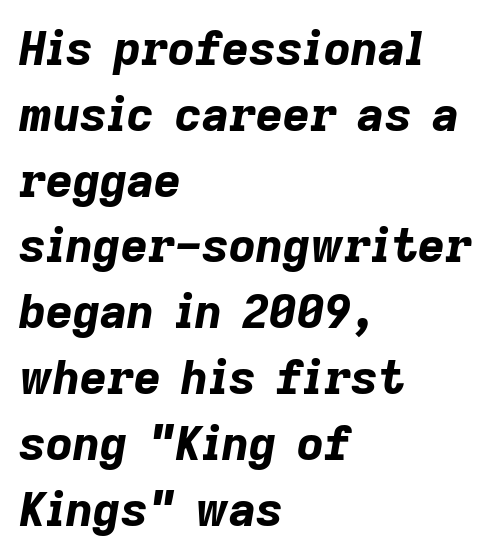
The image shows 47 px bold type, italic (leaning right); set left-aligned, normal line spacing (1.4x), normal letter spacing, not underlined; low stroke contrast and a medium x-height.
